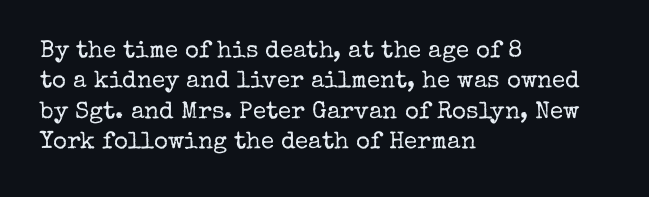
{"italic": "no", "bold": "no", "underline": "no", "align": "left", "line_spacing": "normal", "line_spacing_ratio": 1.27, "letter_spacing": "normal", "letter_spacing_em": 0.0, "glyph_px": 24}
